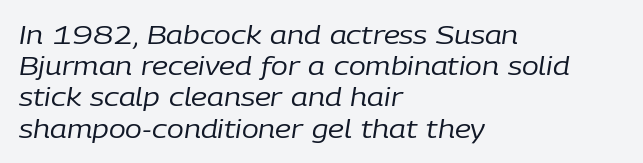
The letterforms sit at book weight or below. The text block is weighted toward the left margin, trailing off unevenly rightward. Reading down the column, the eye jumps a familiar distance to each next line. The foot of each line stays bare and open. Is the type slanted? Yes — the strokes lean at a clear angle. No extra tracking has been applied to these lines.
